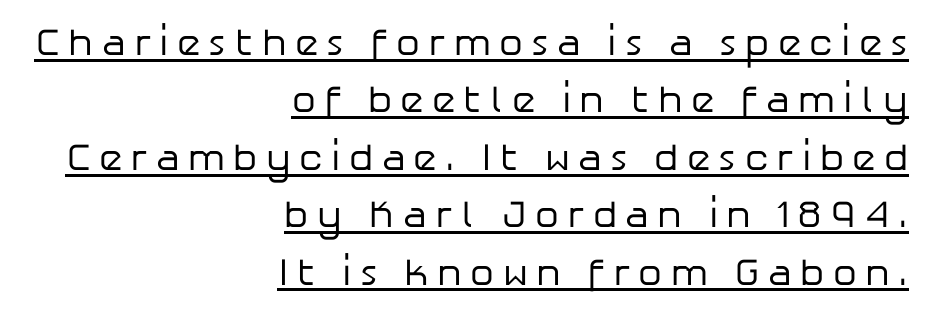
This sample uses expanded letter spacing, leaving extra air between glyphs. The lines sit at an ordinary, default distance from one another. The text block is weighted toward the right margin, trailing off unevenly leftward. The type sits square on the baseline with zero lean.
